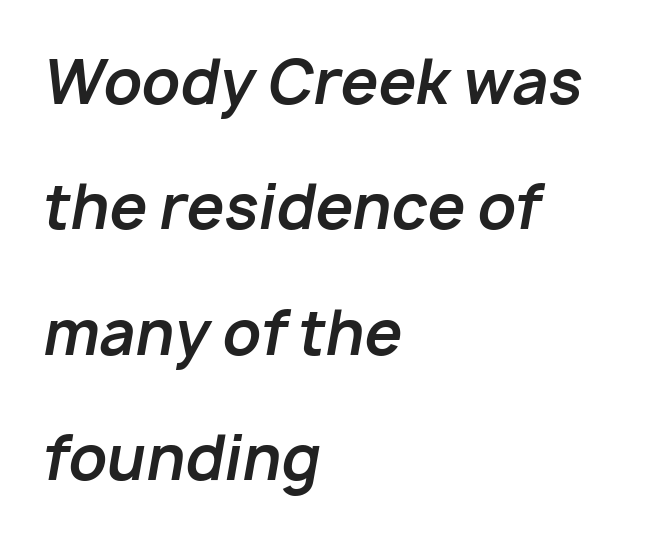
Q: Is the text bold? A: Yes.
Q: Is the text italic (slanted)? A: Yes, it leans right by about 10 degrees.
Q: Is the text underlined? A: No.
Q: How is the paragraph aligned? A: Left-aligned.
Q: Is the spacing between letters normal or unusually wide? A: Normal.
Q: Is the spacing between lines tight, normal or loose? A: Loose.
Q: Width (condensed, normal, or wide)? A: Normal.
Q: Stroke contrast? A: Low.
Q: x-height? A: Medium.
Q: Monospaced? A: No.
